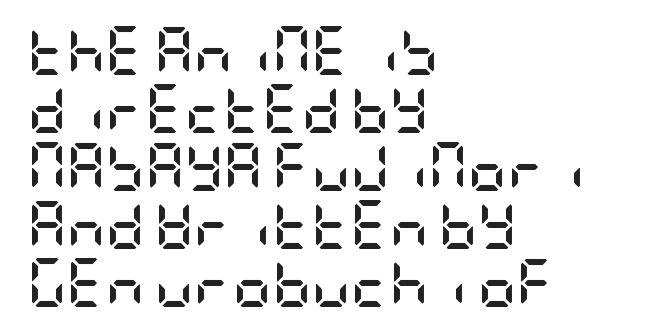
Q: Is the text bold? A: Yes.
Q: Is the text italic (slanted)? A: No, it is upright.
Q: Is the typeface a serif or a sans-serif typeface? A: Sans-serif.
Q: Is the text underlined? A: No.
Q: How is the paragraph aligned? A: Left-aligned.
Q: Is the spacing between letters normal or unusually wide? A: Normal.
Q: Width (condensed, normal, or wide)? A: Condensed.
Q: Stroke contrast? A: Low.
Q: x-height? A: Large.
